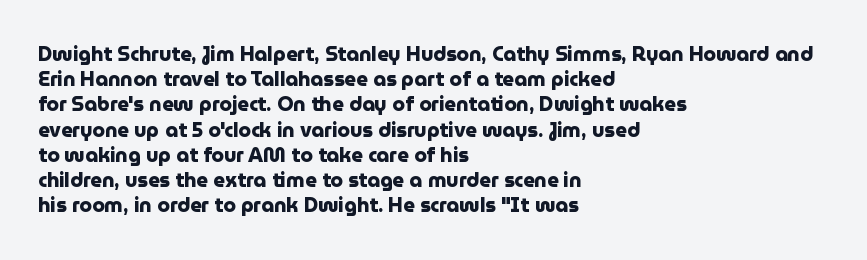
The image shows 20 px bold type, upright; set left-aligned, normal line spacing (1.26x), normal letter spacing, not underlined.
